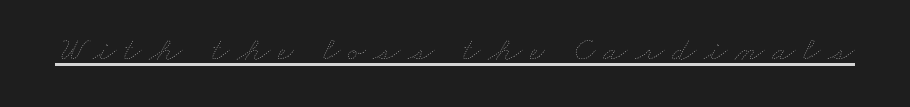
Q: Is the text bold? A: No.
Q: Is the text underlined? A: Yes.
Q: Is the spacing between letters normal or unusually wide? A: Unusually wide.
Q: Width (condensed, normal, or wide)? A: Wide.
Q: Stroke contrast? A: Low.
Q: x-height? A: Small.
Q: Monospaced? A: No.
